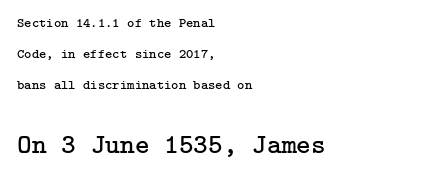
Q: Is the text bold? A: No.
Q: Is the text italic (slanted)? A: No, it is upright.
Q: Is the typeface a serif or a sans-serif typeface? A: Serif.
Q: Is the text underlined? A: No.
Q: How is the paragraph aligned? A: Left-aligned.
Q: Is the spacing between letters normal or unusually wide? A: Normal.
Q: Is the spacing between lines tight, normal or loose? A: Loose.
Q: Which block of text is set in a larger size, the first (top) or the second (bottom)? A: The second (bottom) one.
Q: Width (condensed, normal, or wide)? A: Normal.
Q: Stroke contrast? A: Low.
Q: x-height? A: Medium.
